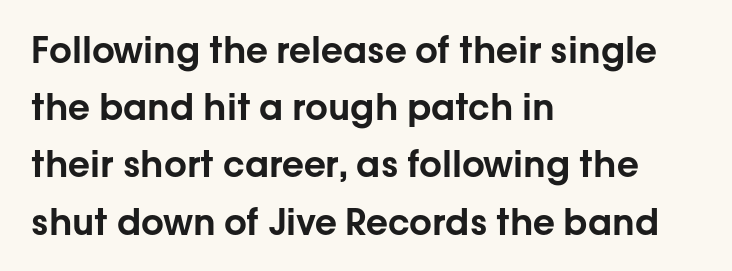
{"serif": "no", "italic": "no", "width": "normal", "stroke_contrast": "low", "x_height": "medium", "monospaced": "no", "underline": "no", "align": "left", "line_spacing": "normal", "line_spacing_ratio": 1.59, "letter_spacing": "normal", "letter_spacing_em": 0.0, "glyph_px": 36}
